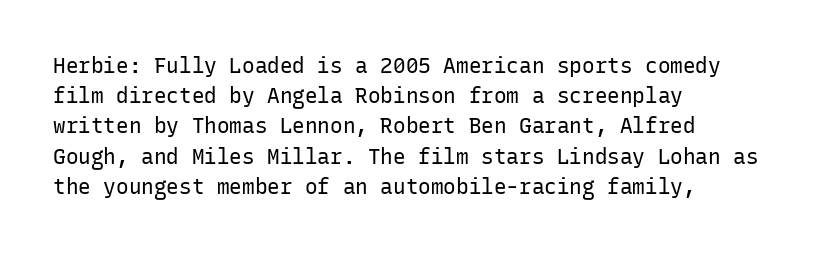
The image shows 21 px text type, upright; set left-aligned, normal line spacing (1.44x), normal letter spacing, not underlined.
